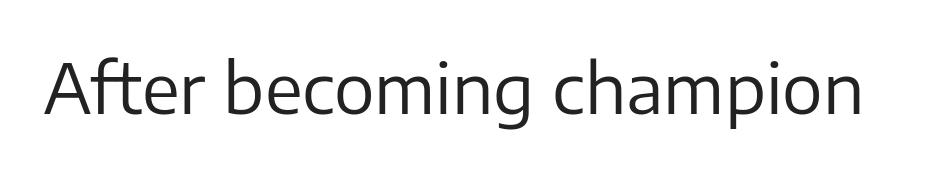
Nothing heavy about these letters — not bold at all. The rendering uses natural spacing where letterforms have individual widths. The characters display no serif detailing; their extremities are plain. There is no visible air inserted between adjacent glyphs. Clear beneath every line of the passage.
